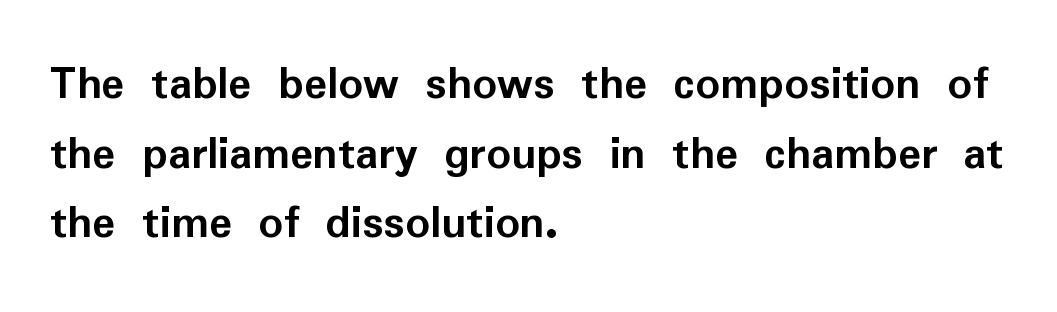
In terms of letterform style, serifs are entirely absent. Rows of type keep a routine distance in the vertical direction. The font is running at its bold setting. Tracking value appears to be zero — textbook default spacing. Check under the words: just untouched page. Note the varied advance widths — an 'i' is clearly narrower than an 'm'.
